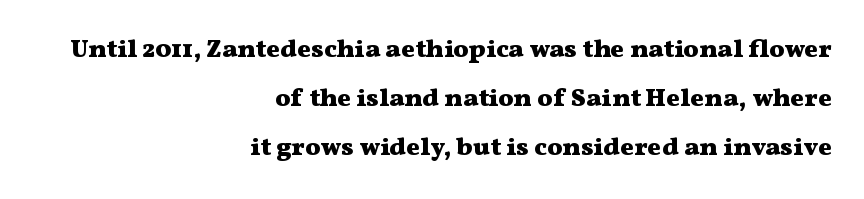
The paragraph shown leans on its right margin. On the weight axis this lands at bold, roughly 700. Nothing unusual about the tracking: characters are spaced as the font intends. Tall strokes in this sample are plumb rather than angled.
